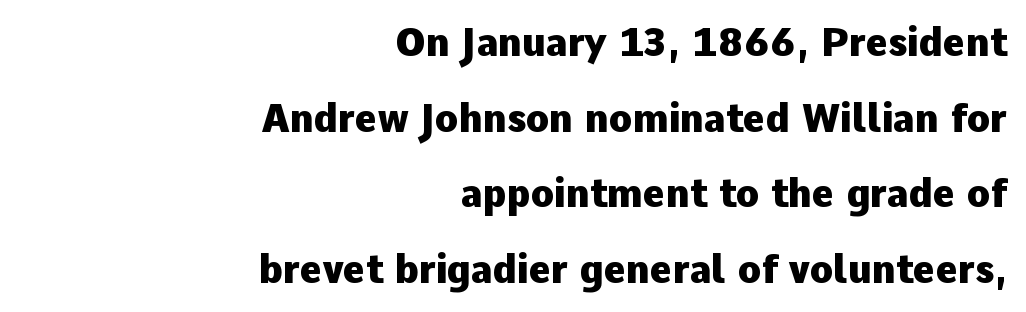
Q: Is the text bold? A: Yes.
Q: Is the text italic (slanted)? A: No, it is upright.
Q: Is the typeface a serif or a sans-serif typeface? A: Sans-serif.
Q: Is the text underlined? A: No.
Q: How is the paragraph aligned? A: Right-aligned.
Q: Is the spacing between letters normal or unusually wide? A: Normal.
Q: Is the spacing between lines tight, normal or loose? A: Loose.
Q: Width (condensed, normal, or wide)? A: Normal.
Q: Stroke contrast? A: Low.
Q: x-height? A: Medium.
Q: Monospaced? A: No.
